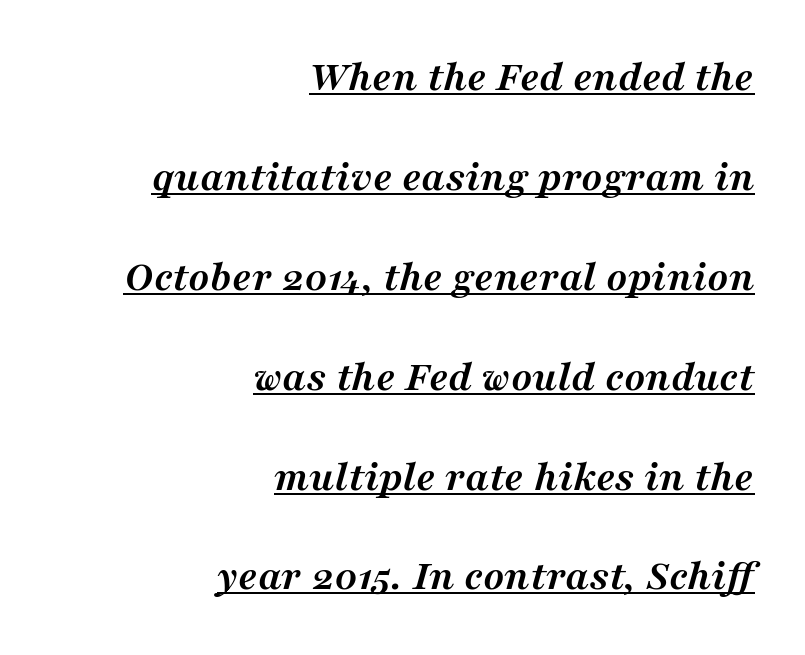
Q: Is the text bold? A: Yes.
Q: Is the text italic (slanted)? A: Yes, it leans right by about 16 degrees.
Q: Is the typeface a serif or a sans-serif typeface? A: Serif.
Q: Is the text underlined? A: Yes.
Q: How is the paragraph aligned? A: Right-aligned.
Q: Is the spacing between letters normal or unusually wide? A: Normal.
Q: Is the spacing between lines tight, normal or loose? A: Loose.
Q: Width (condensed, normal, or wide)? A: Normal.
Q: Stroke contrast? A: Medium.
Q: x-height? A: Medium.
Q: Monospaced? A: No.
